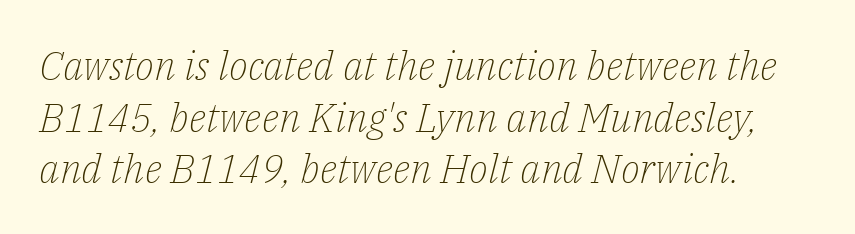
The image shows 40 px light serif type, italic (leaning right); set normal line spacing (1.29x), normal letter spacing, not underlined; low stroke contrast and a medium x-height.
